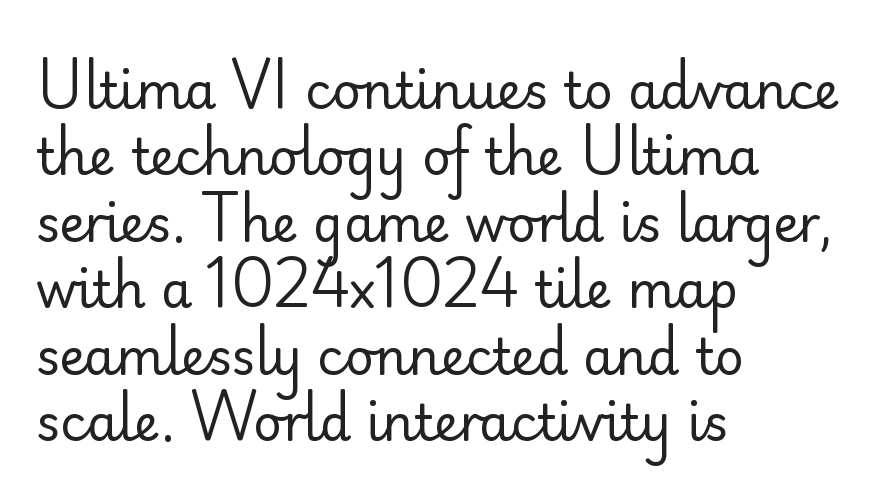
The image shows 50 px regular-weight sans-serif type, upright; set left-aligned, normal line spacing (1.33x), normal letter spacing, not underlined; low stroke contrast and a small x-height.
